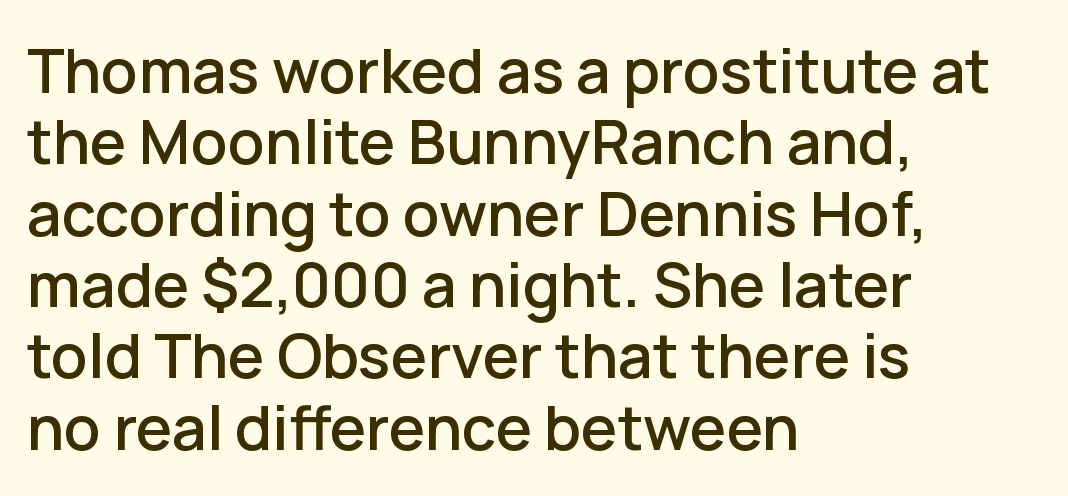
This is roman type, the default non-slanted kind. Note the varied advance widths — an 'i' is clearly narrower than an 'm'. The string is rendered with underlining switched off. You could call the tracking neutral — neither tight nor loose. The glyphs in this specimen are sans serif.
